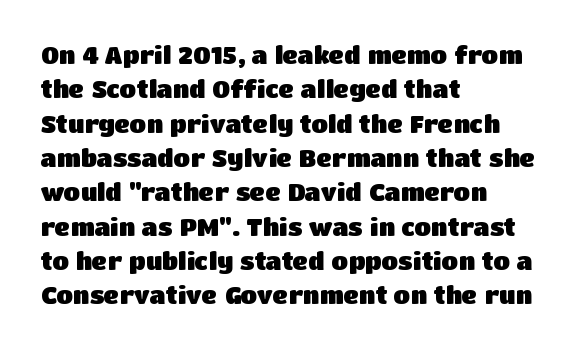
The image shows 24 px bold type, upright; set left-aligned, normal line spacing (1.43x), normal letter spacing, not underlined.
